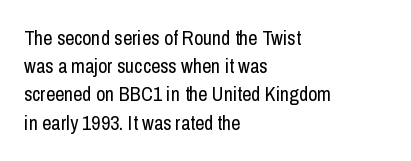
Nobody drew a line under any word here. When letters stand straight like this, we call the style roman or upright. The lines sit at an ordinary, default distance from one another. Summary of weight: not heavy and not bold.
